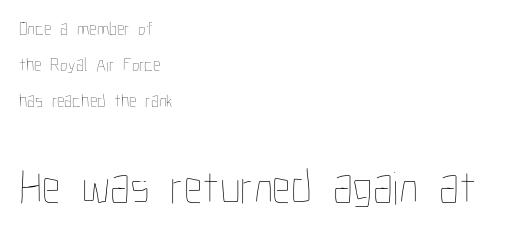
Q: Is the text bold? A: No.
Q: Is the text italic (slanted)? A: No, it is upright.
Q: Is the text underlined? A: No.
Q: How is the paragraph aligned? A: Left-aligned.
Q: Is the spacing between letters normal or unusually wide? A: Normal.
Q: Which block of text is set in a larger size, the first (top) or the second (bottom)? A: The second (bottom) one.
Q: Width (condensed, normal, or wide)? A: Condensed.
Q: Stroke contrast? A: Low.
Q: x-height? A: Medium.
Q: Monospaced? A: No.
